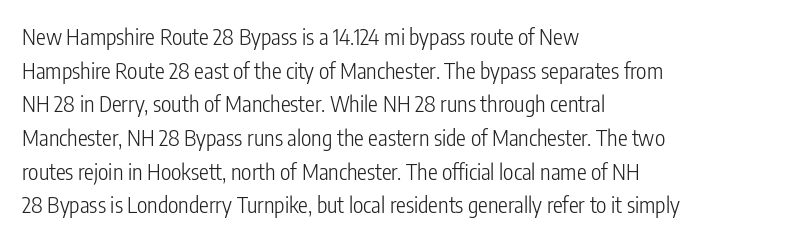
{"italic": "no", "bold": "no", "underline": "no", "align": "left", "line_spacing": "normal", "line_spacing_ratio": 1.53, "letter_spacing": "normal", "letter_spacing_em": 0.0, "glyph_px": 22}
